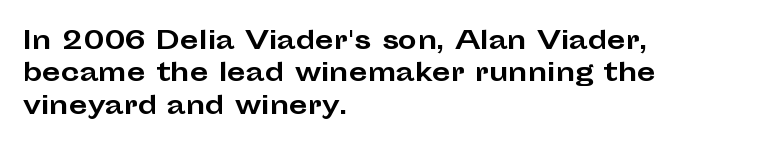
Whoever set this chose a conventional vertical rhythm. Emphasis by weight is at full strength: bold. The setting favours the left margin, as ordinary paragraphs usually do. Glance below the letters and you will spot only blank space. Rendered with straight, roman letterforms.
